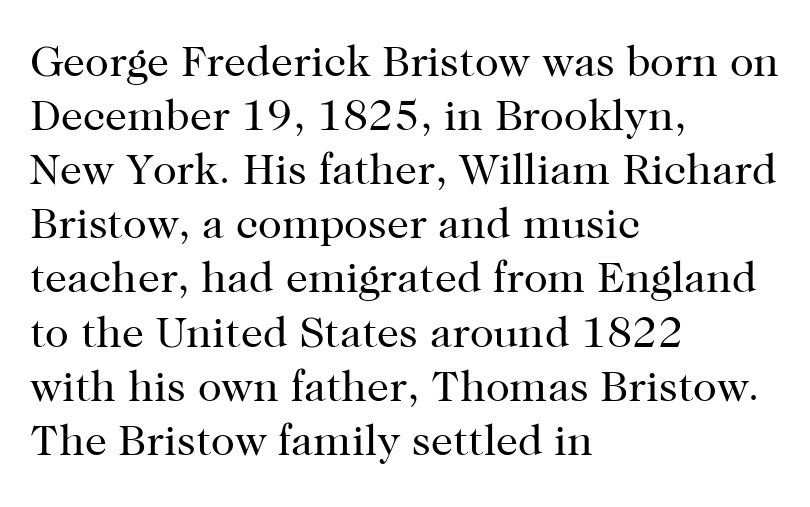
The image shows 44 px regular-weight serif type, upright; set left-aligned, line spacing 1.23x, normal letter spacing, not underlined; high stroke contrast and a medium x-height.
